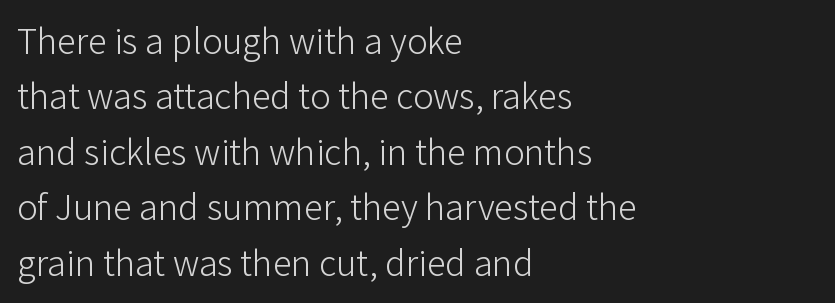
The image shows 38 px light sans-serif type, upright; set left-aligned, normal line spacing (1.46x), normal letter spacing, not underlined; low stroke contrast and a medium x-height.
